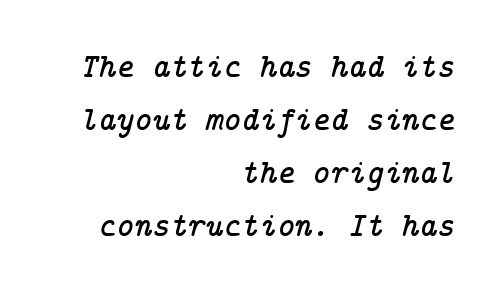
Q: Is the text italic (slanted)? A: Yes, it leans right by about 14 degrees.
Q: Is the typeface a serif or a sans-serif typeface? A: Serif.
Q: Is the text underlined? A: No.
Q: How is the paragraph aligned? A: Right-aligned.
Q: Is the spacing between letters normal or unusually wide? A: Normal.
Q: Is the spacing between lines tight, normal or loose? A: Normal.
Q: Width (condensed, normal, or wide)? A: Normal.
Q: Stroke contrast? A: Low.
Q: x-height? A: Medium.
